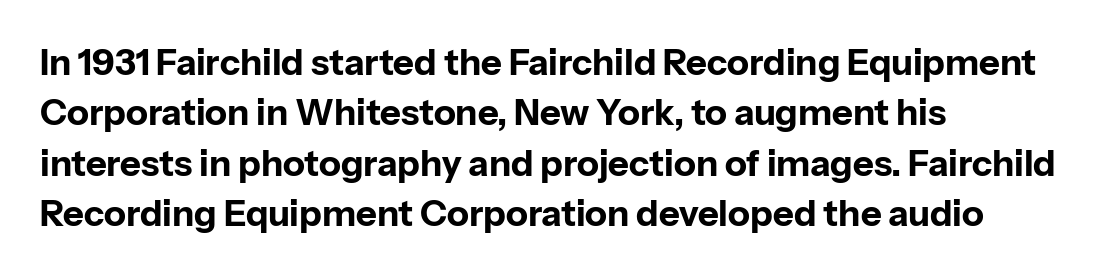
{"serif": "no", "italic": "no", "bold": "yes", "weight": "bold", "width": "normal", "stroke_contrast": "low", "x_height": "medium", "monospaced": "no", "underline": "no", "align": "left", "line_spacing": "normal", "line_spacing_ratio": 1.4, "letter_spacing": "normal", "letter_spacing_em": 0.0, "glyph_px": 36}
